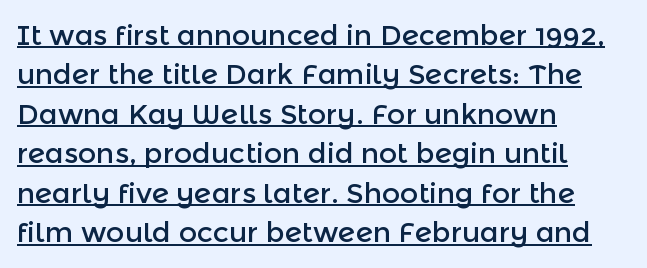
It's the straight-up-and-down kind of type. Somebody hit Ctrl+U on this one — the words are underlined. Default kerning and tracking; the words read as compact shapes. You could not count columns in this text — the font is proportionally spaced.
